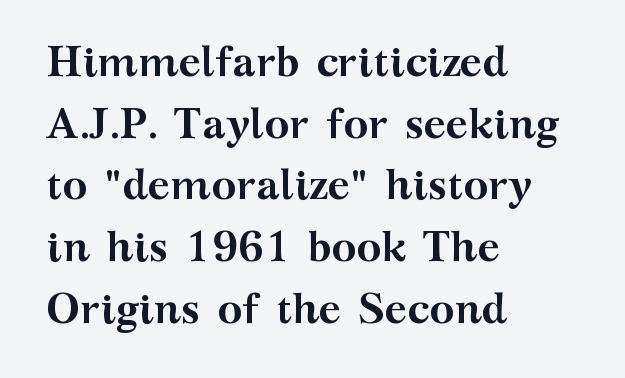
{"serif": "yes", "italic": "no", "bold": "yes", "weight": "semibold", "width": "wide", "stroke_contrast": "medium", "x_height": "medium", "monospaced": "no", "underline": "no", "align": "left", "line_spacing": "normal", "line_spacing_ratio": 1.47, "letter_spacing": "normal", "letter_spacing_em": 0.0, "glyph_px": 42}
